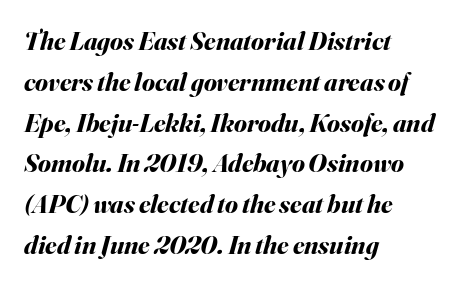
The image shows 26 px bold type, italic (leaning right); set left-aligned, normal line spacing (1.57x), normal letter spacing, not underlined.
